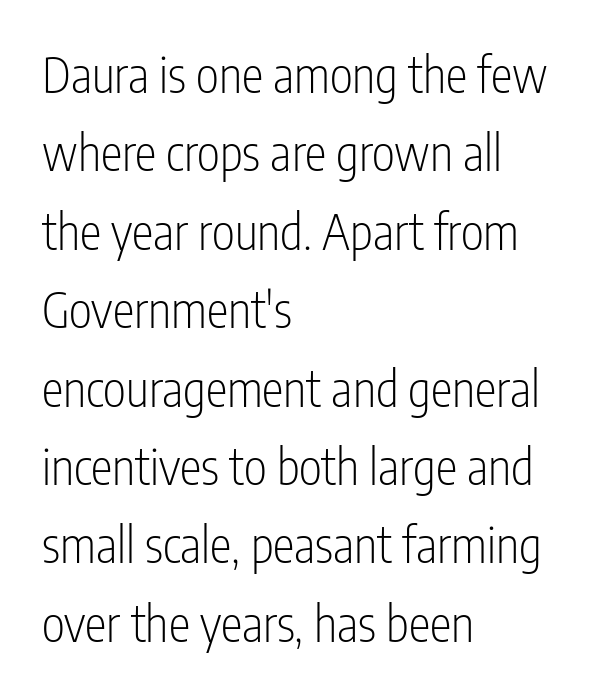
The image shows 49 px light, condensed sans-serif type, upright; set left-aligned, normal line spacing (1.6x), normal letter spacing, not underlined; low stroke contrast and a medium x-height.
